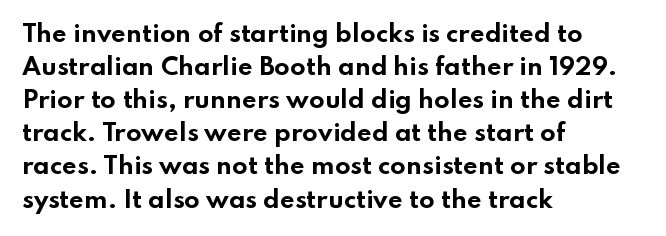
{"italic": "no", "bold": "yes", "underline": "no", "align": "left", "line_spacing": "normal", "line_spacing_ratio": 1.44, "letter_spacing": "normal", "letter_spacing_em": 0.0, "glyph_px": 23}
